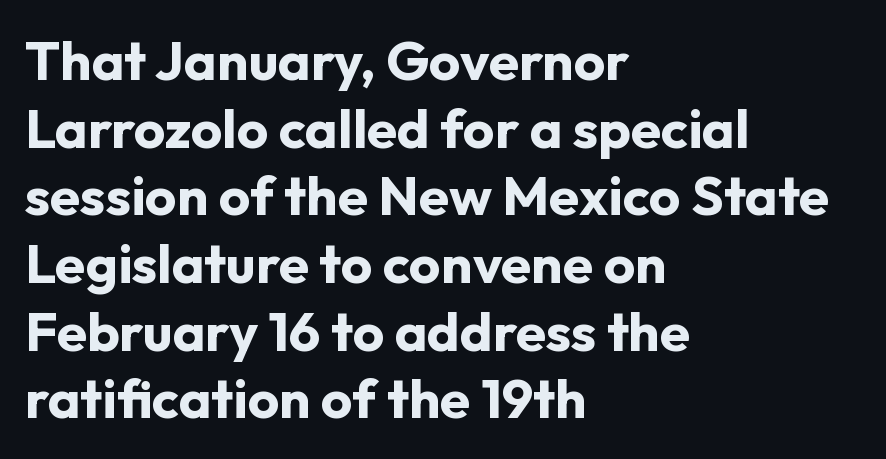
{"serif": "no", "italic": "no", "bold": "yes", "weight": "bold", "width": "normal", "stroke_contrast": "low", "x_height": "medium", "monospaced": "no", "underline": "no", "align": "left", "line_spacing_ratio": 1.23, "letter_spacing": "normal", "letter_spacing_em": 0.0, "glyph_px": 55}
